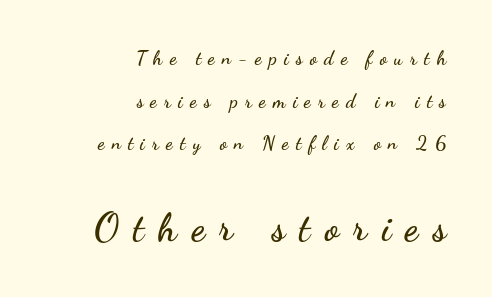
{"serif": "no", "width": "wide", "stroke_contrast": "low", "x_height": "small", "monospaced": "no", "underline": "no", "align": "right", "line_spacing": "loose", "line_spacing_ratio": 2.25, "letter_spacing": "wide", "letter_spacing_em": 0.38, "larger_block": "second", "size_ratio": 2.0, "glyph_px": 38}
